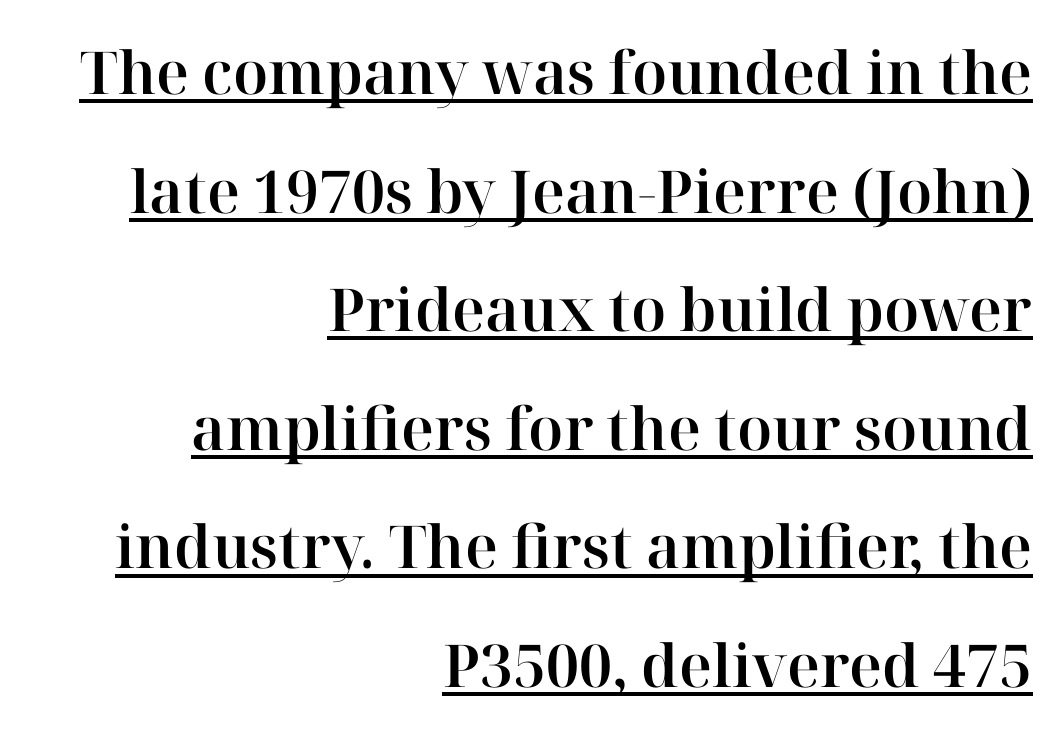
You can tell from the footed stems that serif type was used. If you drew a ruler down the right edge, every line would touch it. Is there much room between lines? Yes — plenty of vertical air separates them. This is underlined copy, the kind a proofreader might mark for attention.
